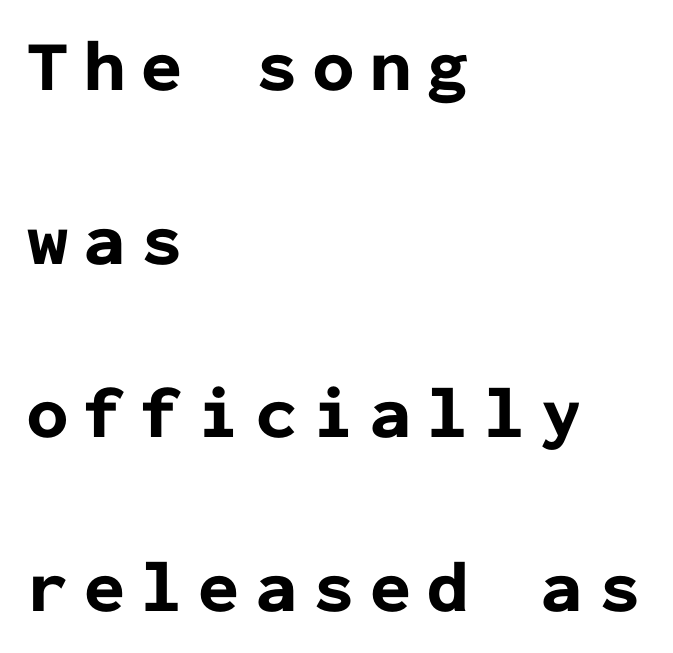
Q: Is the text bold? A: Yes.
Q: Is the text italic (slanted)? A: No, it is upright.
Q: Is the typeface a serif or a sans-serif typeface? A: Sans-serif.
Q: Is the text underlined? A: No.
Q: How is the paragraph aligned? A: Left-aligned.
Q: Is the spacing between letters normal or unusually wide? A: Unusually wide.
Q: Is the spacing between lines tight, normal or loose? A: Loose.
Q: Width (condensed, normal, or wide)? A: Normal.
Q: Stroke contrast? A: Low.
Q: x-height? A: Medium.
Q: Monospaced? A: Yes.
